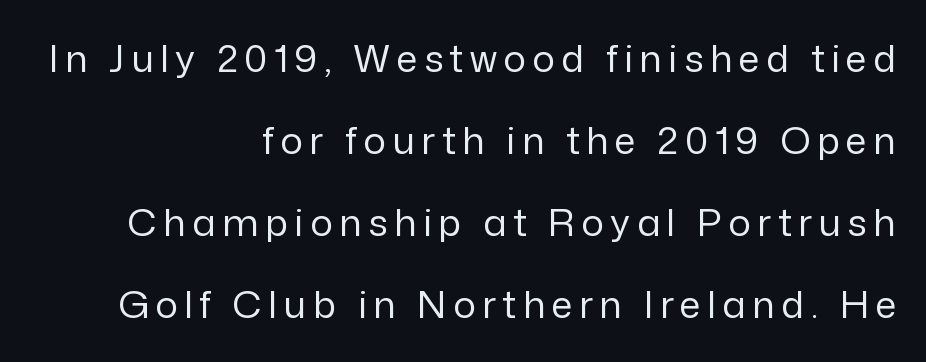
Q: Is the text bold? A: No.
Q: Is the text italic (slanted)? A: No, it is upright.
Q: Is the typeface a serif or a sans-serif typeface? A: Sans-serif.
Q: Is the text underlined? A: No.
Q: How is the paragraph aligned? A: Right-aligned.
Q: Is the spacing between lines tight, normal or loose? A: Loose.
Q: Width (condensed, normal, or wide)? A: Normal.
Q: Stroke contrast? A: Low.
Q: x-height? A: Medium.
Q: Monospaced? A: No.
